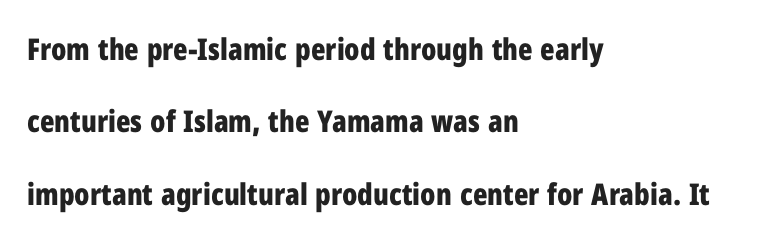
The image shows 30 px bold, condensed sans-serif type, upright; set left-aligned, loose line spacing (2.41x), normal letter spacing, not underlined; low stroke contrast and a medium x-height.
